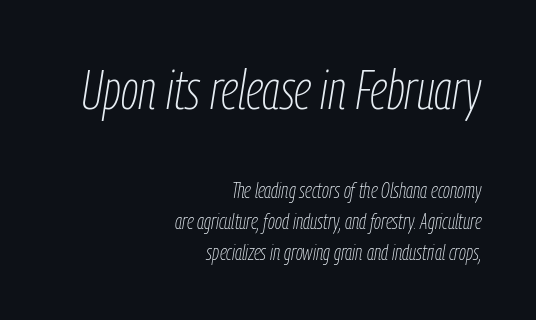
Would a proofreader flag this as italicized? Yes. Is the type heavy? It reads as light-to-regular instead. The lines are quadded right. The letters advance in unequal steps, a hallmark of proportional type.
